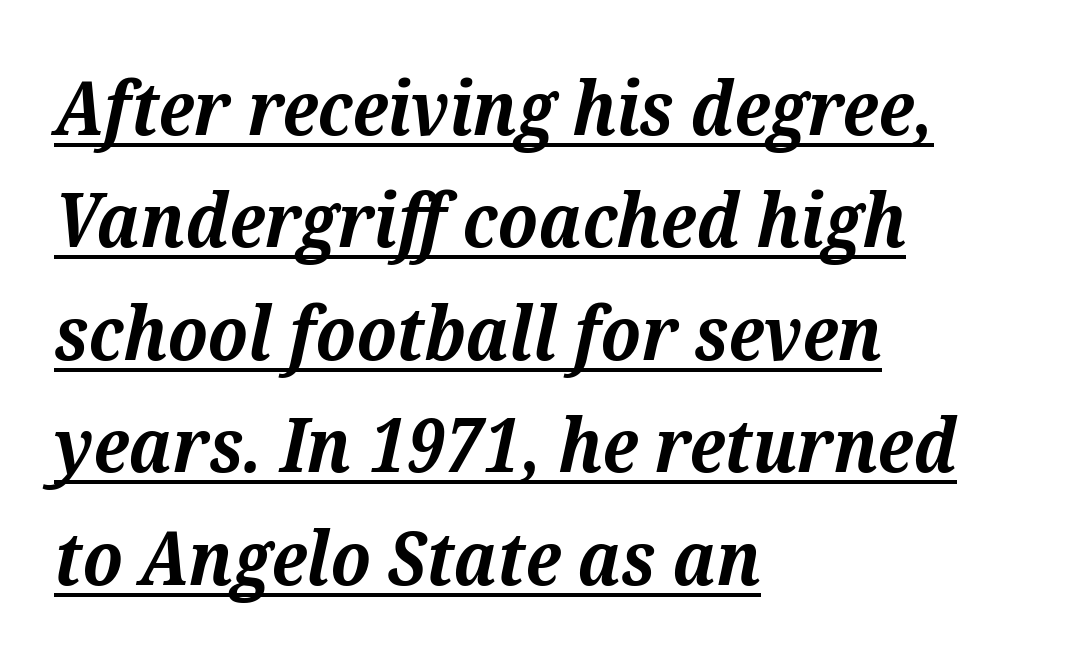
The image shows 75 px bold serif type, italic (leaning right); set left-aligned, normal line spacing (1.5x), normal letter spacing, underlined; medium stroke contrast and a medium x-height.
